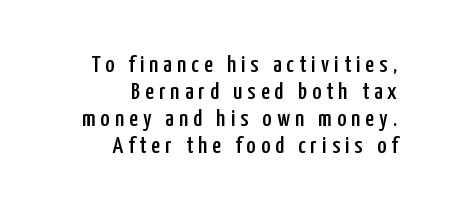
The space between consecutive lines is stingy. Designer's note — italics off, roman on. Visually the block forms a straight wall on the right and a jagged coastline on the left. Descenders are the only things crossing below the line.
